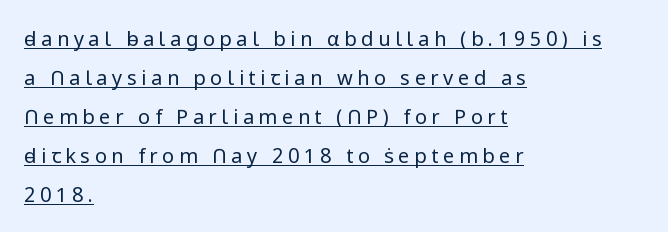
This rendering features underlined lettering. This sample is left-justified, so line endings fall wherever the words run out. Whoever set this chose breathing room over compactness in the vertical rhythm. Stems and bowls with no extra thickness — not bold. Is there any slant? The stems are plumb.
